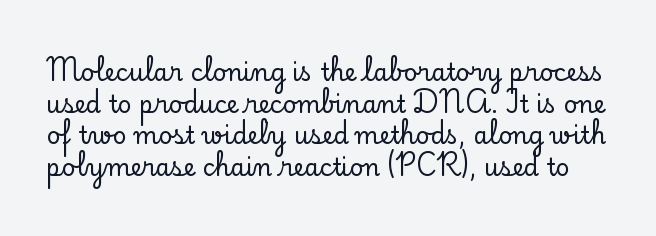
The image shows 24 px text type, upright; set normal line spacing (1.32x), normal letter spacing, not underlined.
